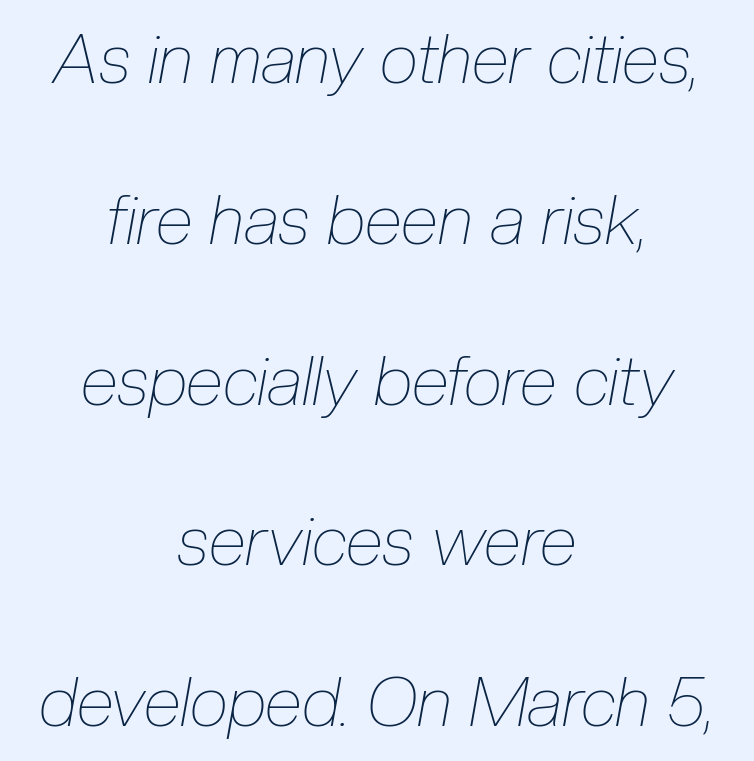
{"italic": "yes", "lean": "right", "slant_degrees": 10, "bold": "no", "weight": "thin", "width": "condensed", "stroke_contrast": "low", "x_height": "medium", "monospaced": "no", "underline": "no", "align": "center", "line_spacing": "loose", "line_spacing_ratio": 2.33, "letter_spacing": "normal", "letter_spacing_em": 0.0, "glyph_px": 69}
